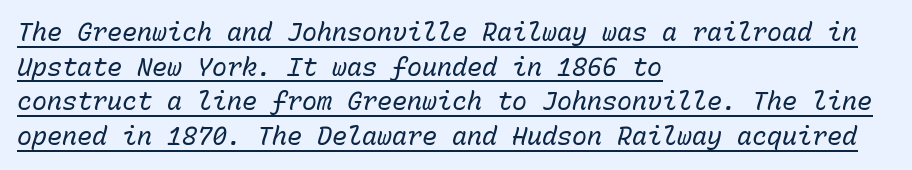
Q: Is the text bold? A: No.
Q: Is the text italic (slanted)? A: Yes, it leans right by about 15 degrees.
Q: Is the text underlined? A: Yes.
Q: How is the paragraph aligned? A: Left-aligned.
Q: Is the spacing between letters normal or unusually wide? A: Normal.
Q: Is the spacing between lines tight, normal or loose? A: Normal.
